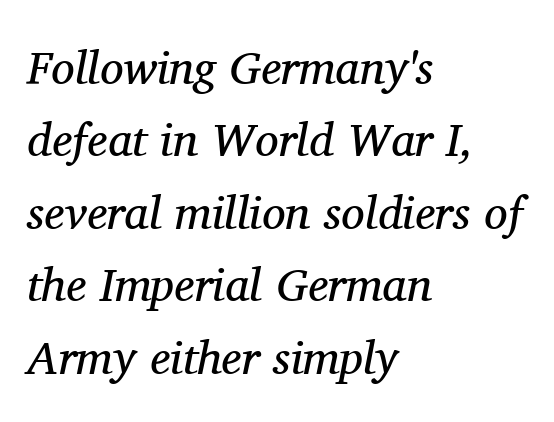
Q: Is the text bold? A: No.
Q: Is the text italic (slanted)? A: Yes, it leans right by about 11 degrees.
Q: Is the typeface a serif or a sans-serif typeface? A: Serif.
Q: Is the text underlined? A: No.
Q: How is the paragraph aligned? A: Left-aligned.
Q: Is the spacing between letters normal or unusually wide? A: Normal.
Q: Is the spacing between lines tight, normal or loose? A: Normal.
Q: Width (condensed, normal, or wide)? A: Normal.
Q: Stroke contrast? A: Medium.
Q: x-height? A: Medium.
Q: Monospaced? A: No.
